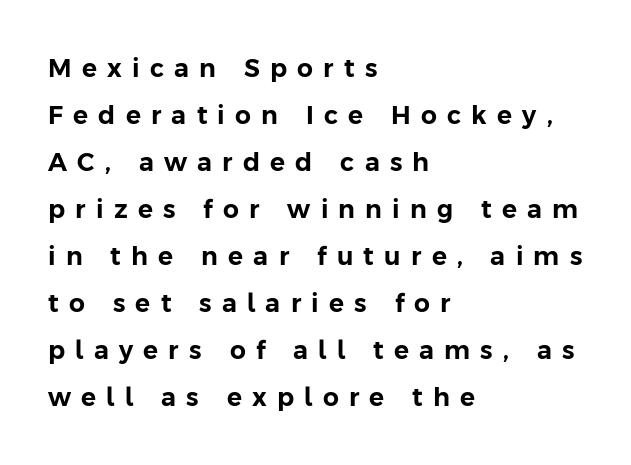
Check the space under the baseline: it is left empty. All the whitespace from short lines collects on the right. Glyph-to-glyph distance is far greater than everyday printed text. In terms of posture, this sample is upright.
